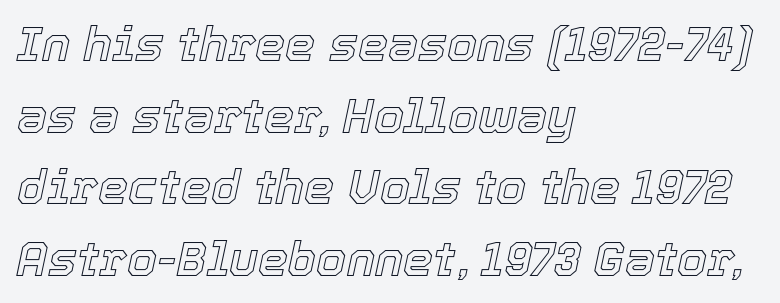
Bare-footed words on every line. Typeset ragged right — the left edge is the straight one. Rows of type keep a routine distance in the vertical direction. In terms of letterspacing, this is plain default setting. Looks like regular typesetting: each glyph gets only the width it needs.
